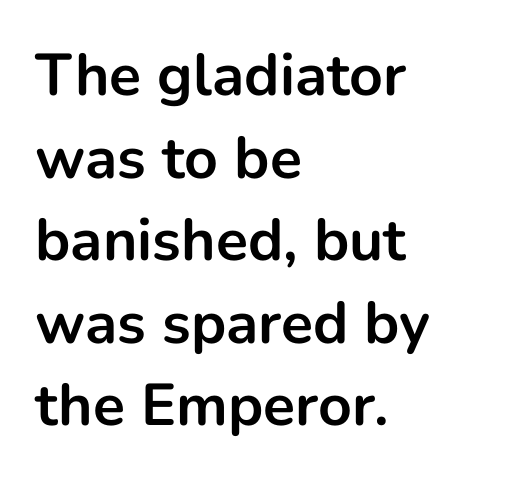
{"serif": "no", "italic": "no", "bold": "yes", "weight": "bold", "width": "normal", "stroke_contrast": "low", "x_height": "medium", "monospaced": "no", "underline": "no", "align": "left", "line_spacing": "normal", "line_spacing_ratio": 1.4, "letter_spacing": "normal", "letter_spacing_em": 0.0, "glyph_px": 59}
